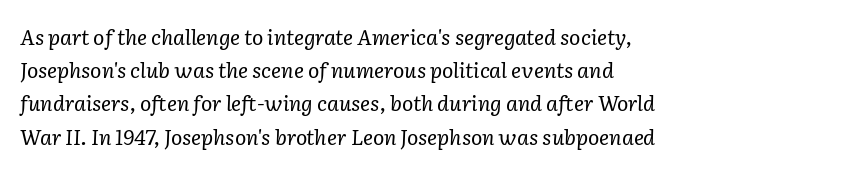
The image shows 21 px text type, italic (leaning right); set left-aligned, normal line spacing (1.58x), normal letter spacing, not underlined.
